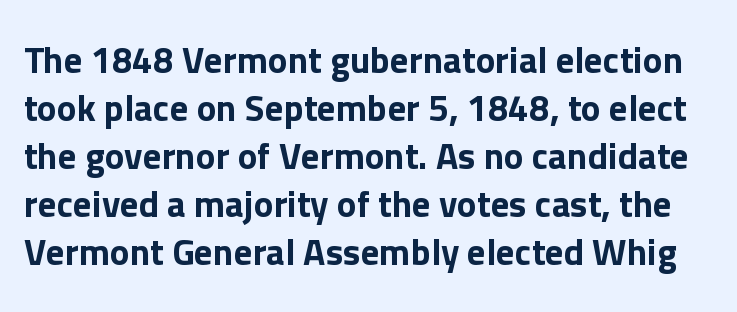
{"serif": "no", "italic": "no", "width": "normal", "stroke_contrast": "low", "x_height": "medium", "monospaced": "no", "underline": "no", "line_spacing": "normal", "line_spacing_ratio": 1.3, "letter_spacing": "normal", "letter_spacing_em": 0.0, "glyph_px": 37}
